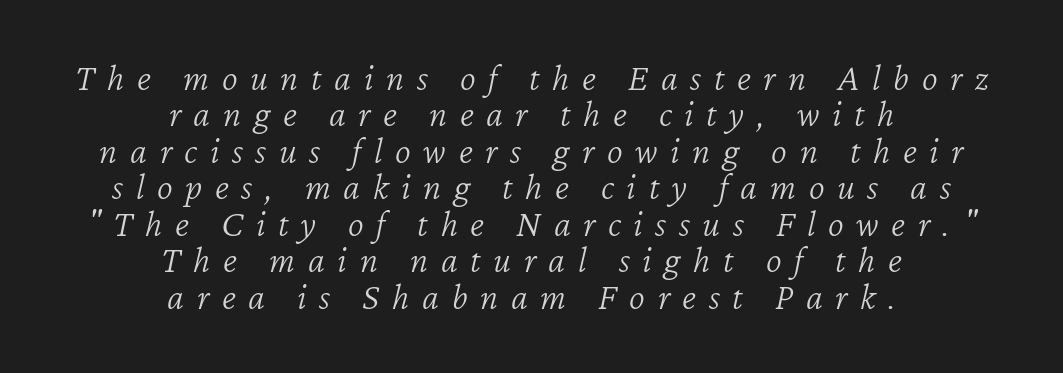
The image shows 38 px light type, italic (leaning right); set centered, tight line spacing (0.96x), unusually wide letter spacing (+0.33 em), not underlined; low stroke contrast and a medium x-height.
